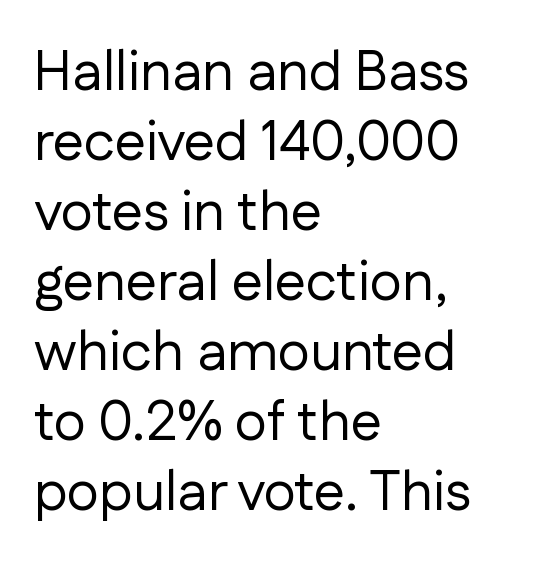
The image shows 56 px regular-weight sans-serif type, upright; set left-aligned, normal line spacing (1.25x), normal letter spacing, not underlined; low stroke contrast and a medium x-height.
